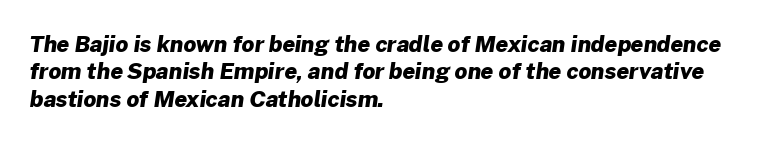
The image shows 22 px bold type; set left-aligned, normal line spacing (1.25x), normal letter spacing, not underlined.
